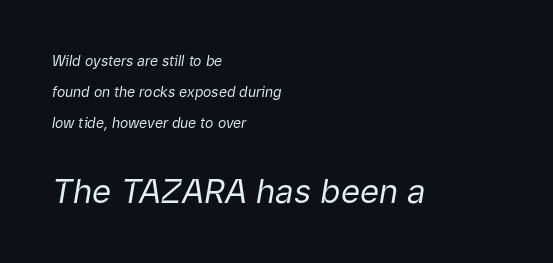
The image shows 33 px regular-weight type, italic (leaning right); set left-aligned, loose line spacing (2.2x), normal letter spacing, not underlined; the second (bottom) block is 2.36x larger; low stroke contrast and a medium x-height.
